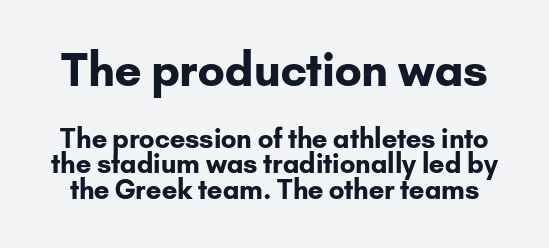
The image shows 45 px bold sans-serif type, upright; set tight line spacing (0.99x), normal letter spacing, not underlined; the first (top) block is 1.73x larger; low stroke contrast and a small x-height.
